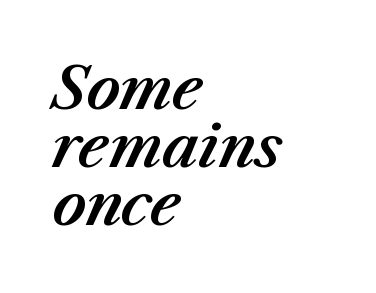
The image shows 58 px text type, italic (leaning right); set left-aligned, tight line spacing (1.0x), normal letter spacing, not underlined; medium stroke contrast and a medium x-height.
